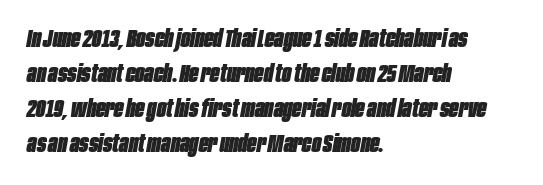
Q: Is the text bold? A: Yes.
Q: Is the text italic (slanted)? A: Yes, it leans right by about 10 degrees.
Q: Is the text underlined? A: No.
Q: How is the paragraph aligned? A: Left-aligned.
Q: Is the spacing between letters normal or unusually wide? A: Normal.
Q: Is the spacing between lines tight, normal or loose? A: Normal.
